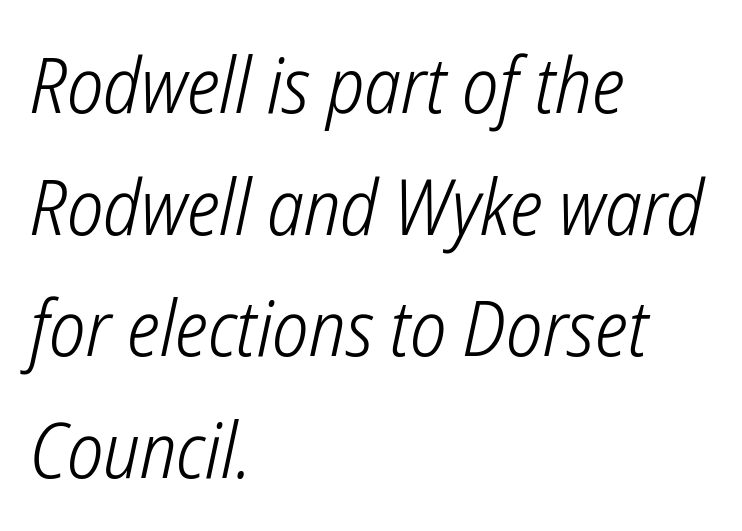
These lines stack with their left ends in a neat column. This block has exactly the height ordinary leading produces. This rendering features lettering with no underline. Type style note: lacks serifs. A typesetter would call this zero additional tracking. The cut favours lightness, reaching ordinary text weight at its darkest.
